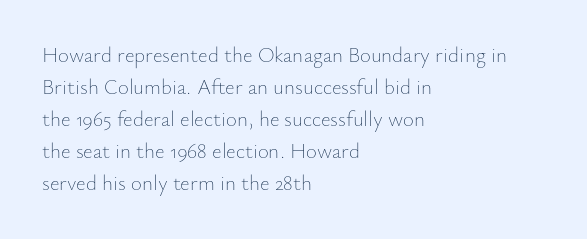
{"italic": "no", "bold": "no", "underline": "no", "align": "left", "line_spacing": "normal", "line_spacing_ratio": 1.52, "letter_spacing": "normal", "letter_spacing_em": 0.0, "glyph_px": 21}
